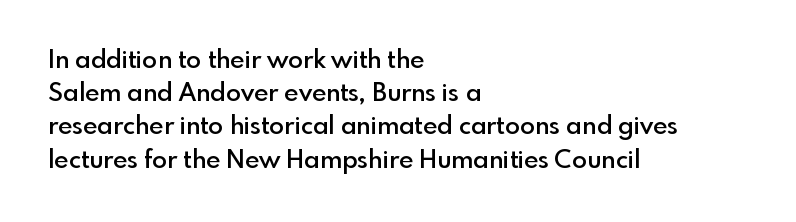
The image shows 25 px text type, upright; set left-aligned, normal line spacing (1.33x), normal letter spacing, not underlined.
